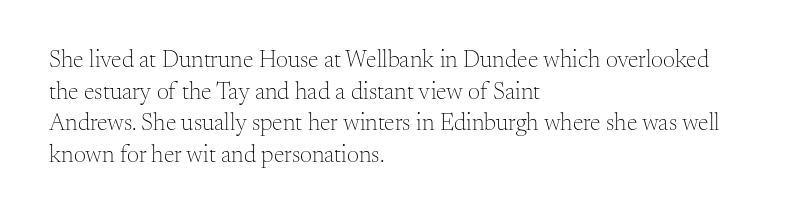
{"italic": "no", "bold": "no", "underline": "no", "align": "left", "line_spacing": "normal", "line_spacing_ratio": 1.32, "letter_spacing": "normal", "letter_spacing_em": 0.0, "glyph_px": 24}
